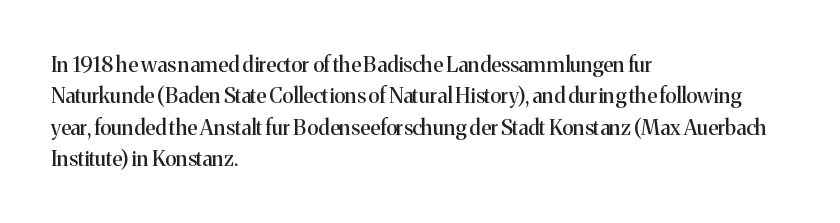
Q: Is the text italic (slanted)? A: No, it is upright.
Q: Is the text underlined? A: No.
Q: How is the paragraph aligned? A: Left-aligned.
Q: Is the spacing between letters normal or unusually wide? A: Normal.
Q: Is the spacing between lines tight, normal or loose? A: Normal.
